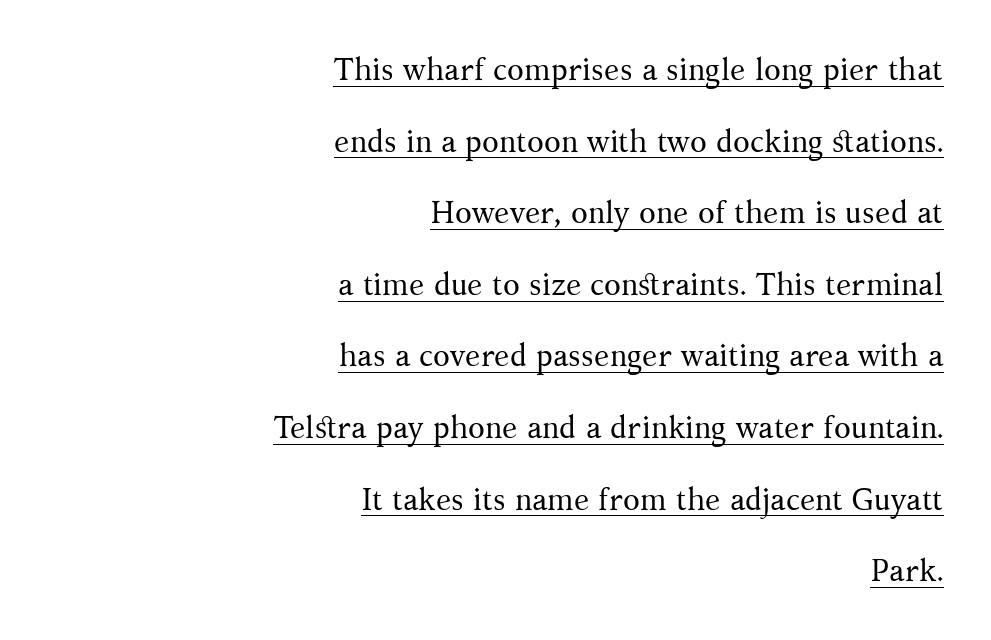
Q: Is the text bold? A: No.
Q: Is the text italic (slanted)? A: No, it is upright.
Q: Is the typeface a serif or a sans-serif typeface? A: Serif.
Q: Is the text underlined? A: Yes.
Q: How is the paragraph aligned? A: Right-aligned.
Q: Is the spacing between letters normal or unusually wide? A: Normal.
Q: Is the spacing between lines tight, normal or loose? A: Loose.
Q: Width (condensed, normal, or wide)? A: Normal.
Q: Stroke contrast? A: Medium.
Q: x-height? A: Medium.
Q: Monospaced? A: No.
